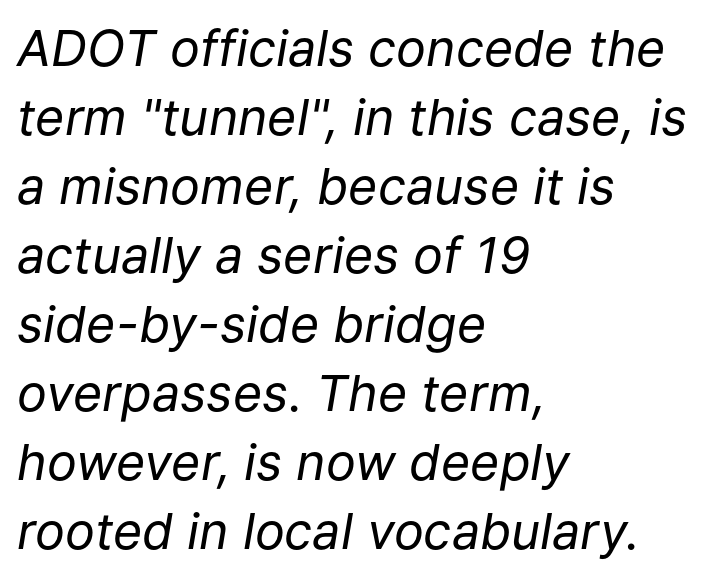
{"italic": "yes", "lean": "right", "slant_degrees": 9, "bold": "no", "weight": "regular", "width": "normal", "stroke_contrast": "low", "x_height": "medium", "monospaced": "no", "underline": "no", "align": "left", "line_spacing": "normal", "line_spacing_ratio": 1.38, "letter_spacing": "normal", "letter_spacing_em": 0.0, "glyph_px": 50}
